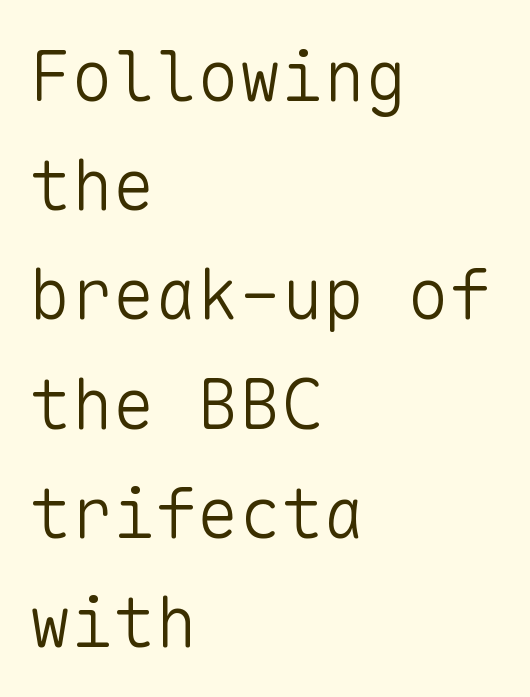
The image shows 70 px light sans-serif type, upright, monospaced; set left-aligned, normal line spacing (1.56x), normal letter spacing, not underlined; low stroke contrast and a medium x-height.
